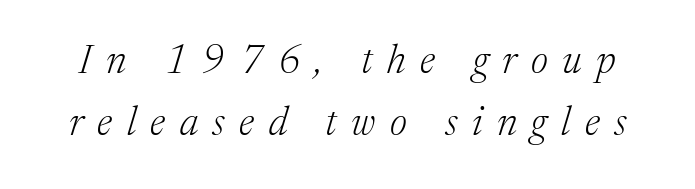
Q: Is the text bold? A: No.
Q: Is the text italic (slanted)? A: Yes, it leans right by about 17 degrees.
Q: Is the typeface a serif or a sans-serif typeface? A: Serif.
Q: Is the text underlined? A: No.
Q: Is the spacing between letters normal or unusually wide? A: Unusually wide.
Q: Is the spacing between lines tight, normal or loose? A: Normal.
Q: Width (condensed, normal, or wide)? A: Normal.
Q: Stroke contrast? A: Medium.
Q: x-height? A: Medium.
Q: Monospaced? A: No.
